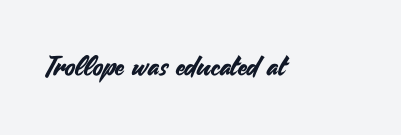
This rendering leaves character spacing at its baseline value. Has an underline been added? It has not.
